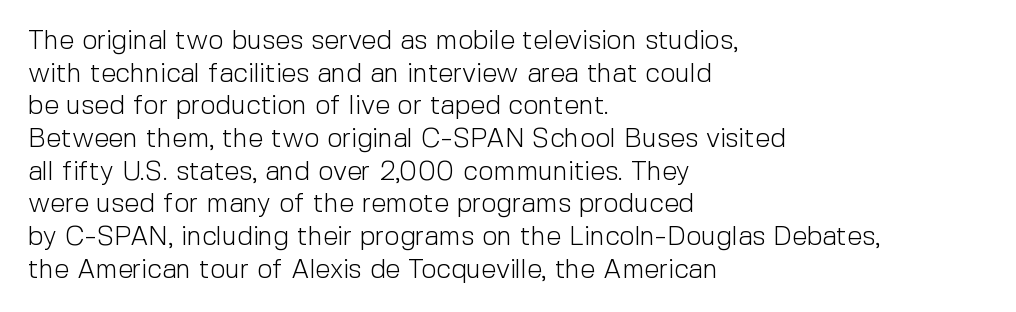
The image shows 27 px text type, upright; set left-aligned, line spacing 1.21x, normal letter spacing, not underlined.
